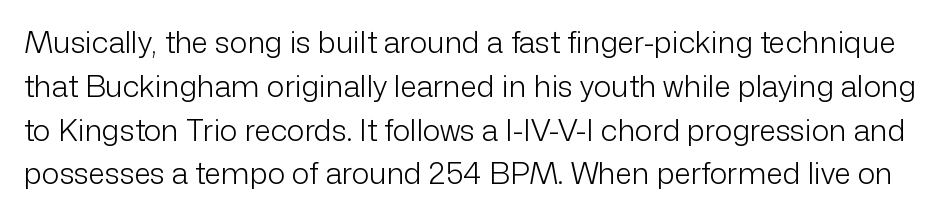
The image shows 30 px light sans-serif type, upright; set normal line spacing (1.46x), normal letter spacing, not underlined; low stroke contrast and a medium x-height.
